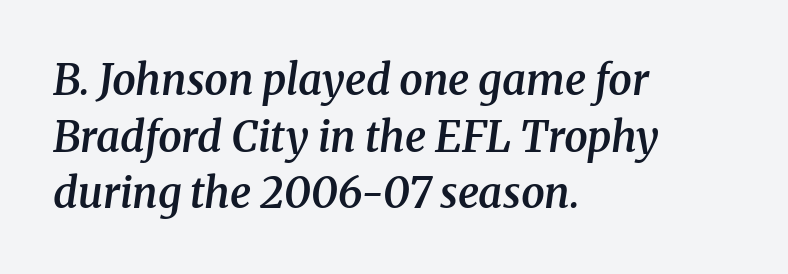
The image shows 42 px semibold serif type, italic (leaning right); set left-aligned, normal line spacing (1.35x), normal letter spacing, not underlined; medium stroke contrast and a medium x-height.
